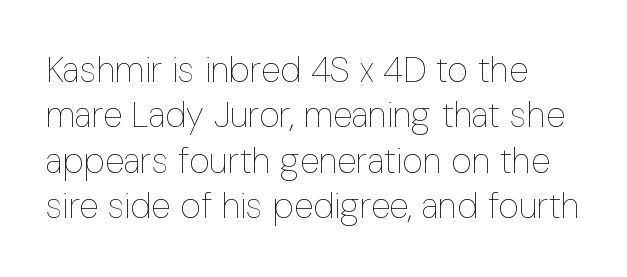
In terms of letterspacing, this is plain default setting. How would I describe the line gaps? Plain and ordinary. Underline: absent. Is the type heavy? It reads as light-to-regular instead.
